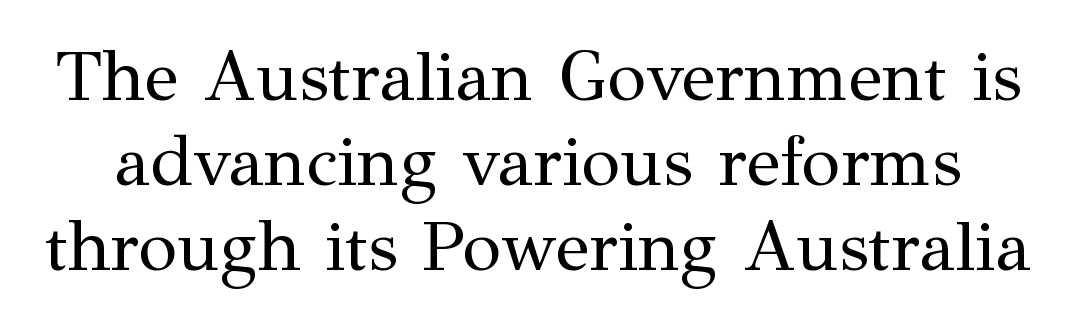
The image shows 71 px regular-weight serif type, upright; set line spacing 1.2x, normal letter spacing, not underlined; medium stroke contrast and a medium x-height.
